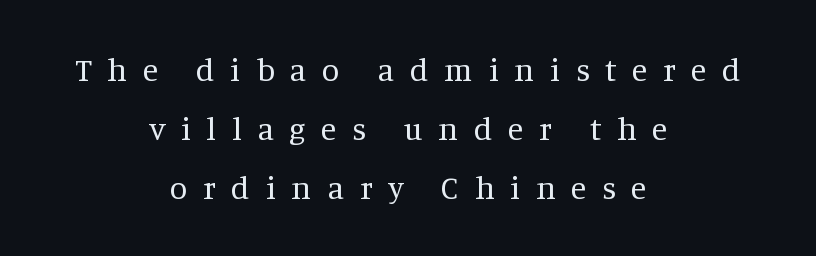
Q: Is the text bold? A: No.
Q: Is the text italic (slanted)? A: No, it is upright.
Q: Is the typeface a serif or a sans-serif typeface? A: Serif.
Q: Is the text underlined? A: No.
Q: How is the paragraph aligned? A: Centered.
Q: Is the spacing between letters normal or unusually wide? A: Unusually wide.
Q: Width (condensed, normal, or wide)? A: Normal.
Q: Stroke contrast? A: Medium.
Q: x-height? A: Large.
Q: Monospaced? A: No.
